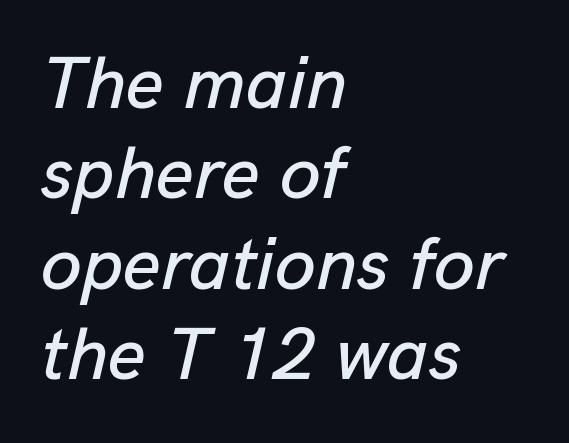
The image shows 74 px text type, italic (leaning right); set left-aligned, line spacing 1.22x, normal letter spacing, not underlined; low stroke contrast and a medium x-height.
